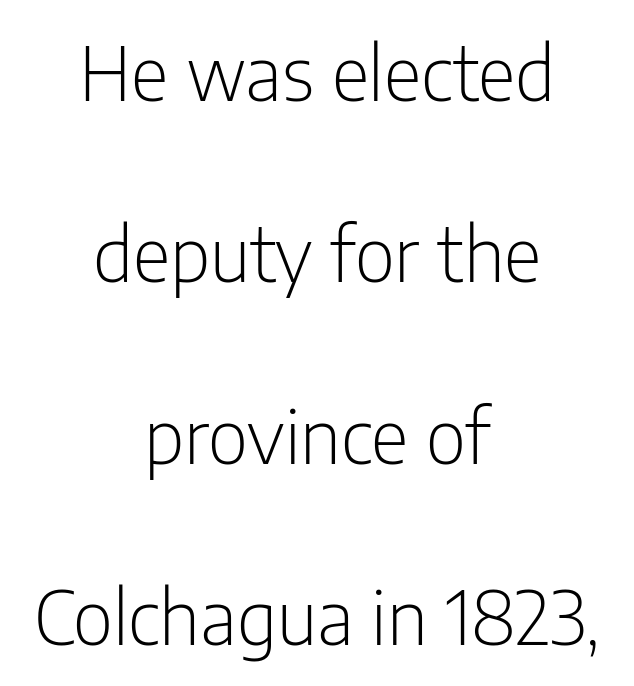
{"serif": "no", "italic": "no", "bold": "no", "weight": "light", "width": "condensed", "stroke_contrast": "low", "x_height": "medium", "monospaced": "no", "underline": "no", "align": "center", "line_spacing": "loose", "line_spacing_ratio": 2.45, "letter_spacing": "normal", "letter_spacing_em": 0.0, "glyph_px": 74}
